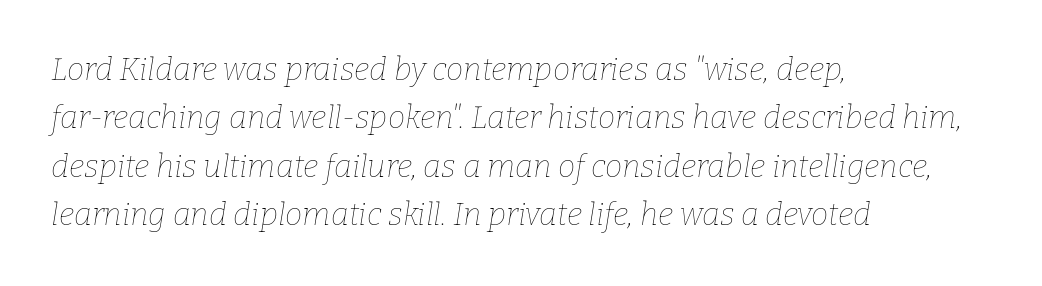
{"italic": "yes", "lean": "right", "slant_degrees": 9, "bold": "no", "weight": "thin", "width": "normal", "stroke_contrast": "low", "x_height": "medium", "monospaced": "no", "underline": "no", "align": "left", "line_spacing": "normal", "line_spacing_ratio": 1.56, "letter_spacing": "normal", "letter_spacing_em": 0.0, "glyph_px": 31}
